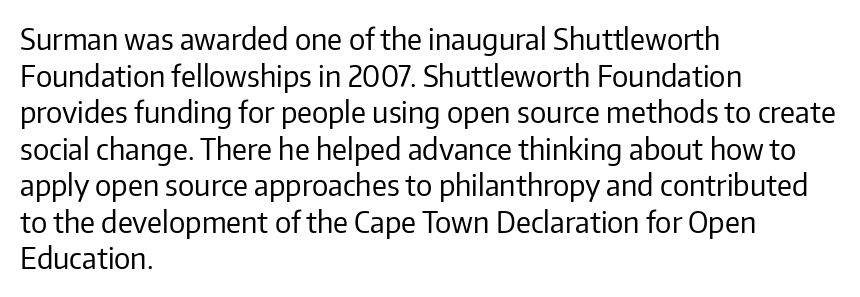
Q: Is the text bold? A: No.
Q: Is the text italic (slanted)? A: No, it is upright.
Q: Is the typeface a serif or a sans-serif typeface? A: Sans-serif.
Q: Is the text underlined? A: No.
Q: How is the paragraph aligned? A: Left-aligned.
Q: Is the spacing between letters normal or unusually wide? A: Normal.
Q: Is the spacing between lines tight, normal or loose? A: Normal.
Q: Width (condensed, normal, or wide)? A: Normal.
Q: Stroke contrast? A: Low.
Q: x-height? A: Medium.
Q: Monospaced? A: No.
